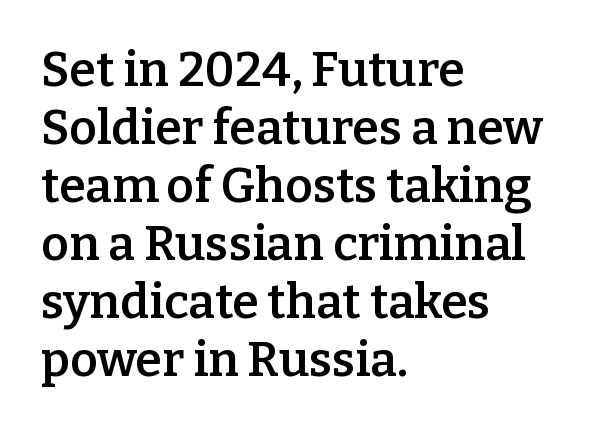
{"serif": "yes", "italic": "no", "bold": "semi", "weight": "semibold", "width": "normal", "stroke_contrast": "low", "x_height": "medium", "monospaced": "no", "underline": "no", "align": "left", "line_spacing_ratio": 1.21, "letter_spacing": "normal", "letter_spacing_em": 0.0, "glyph_px": 48}
